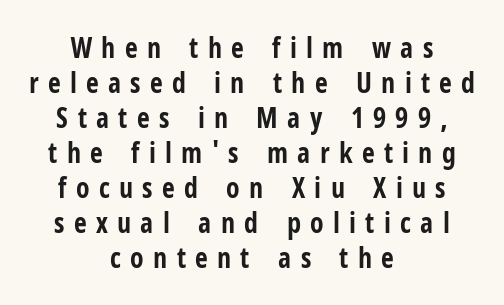
The image shows 28 px bold, condensed sans-serif type, upright; set centered, normal line spacing (1.25x), unusually wide letter spacing (+0.33 em), not underlined; low stroke contrast and a medium x-height.
